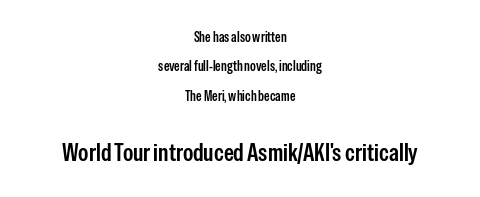
The image shows 25 px text type, upright; set centered, loose line spacing (2.1x), normal letter spacing, not underlined; the second (bottom) block is 1.79x larger.
